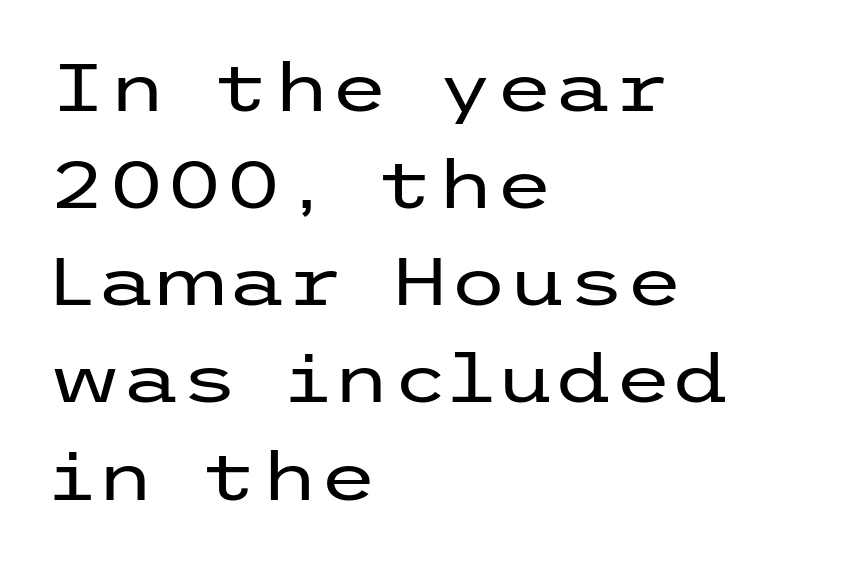
{"serif": "no", "italic": "no", "bold": "no", "weight": "regular", "width": "wide", "stroke_contrast": "low", "x_height": "medium", "underline": "no", "align": "left", "line_spacing": "normal", "line_spacing_ratio": 1.45, "letter_spacing": "normal", "letter_spacing_em": 0.0, "glyph_px": 67}
